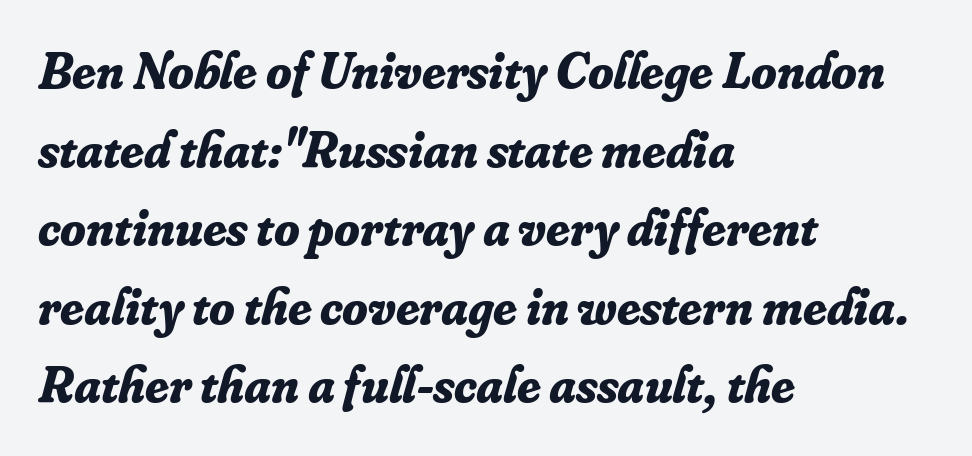
The image shows 52 px bold serif type, italic (leaning right); set left-aligned, normal line spacing (1.51x), normal letter spacing, not underlined; low stroke contrast and a small x-height.
